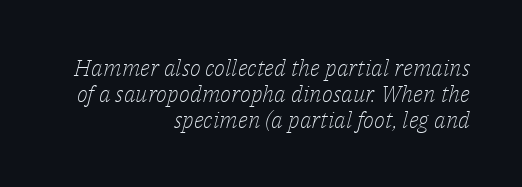
{"italic": "yes", "lean": "right", "slant_degrees": 14, "bold": "no", "underline": "no", "align": "right", "line_spacing": "tight", "line_spacing_ratio": 1.13, "letter_spacing": "normal", "letter_spacing_em": 0.0, "glyph_px": 23}
